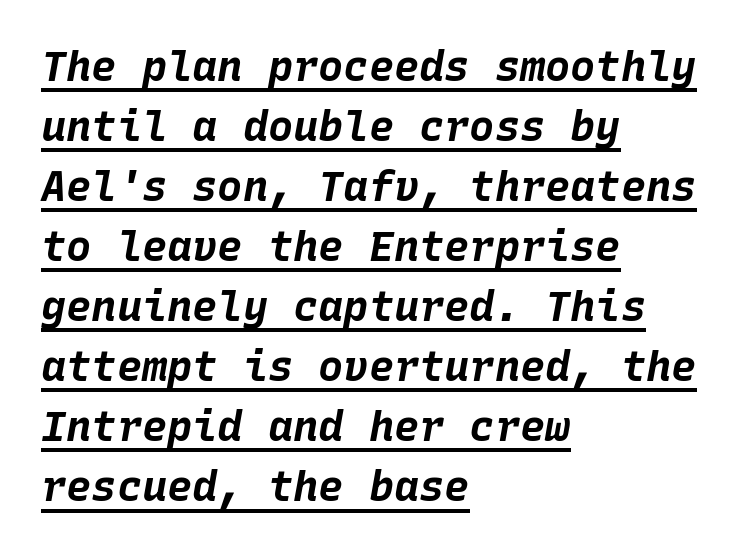
{"italic": "yes", "lean": "right", "slant_degrees": 10, "bold": "yes", "weight": "bold", "width": "normal", "stroke_contrast": "low", "x_height": "large", "monospaced": "yes", "underline": "yes", "align": "left", "line_spacing": "normal", "line_spacing_ratio": 1.43, "letter_spacing": "normal", "letter_spacing_em": 0.0, "glyph_px": 42}
